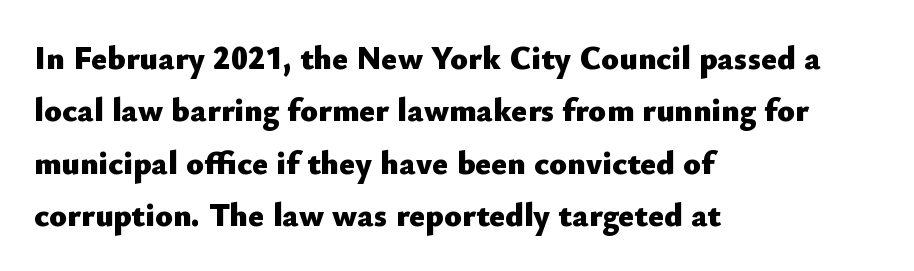
{"serif": "no", "italic": "no", "bold": "yes", "weight": "heavy", "width": "normal", "stroke_contrast": "low", "x_height": "small", "monospaced": "no", "underline": "no", "align": "left", "line_spacing": "normal", "line_spacing_ratio": 1.59, "letter_spacing": "normal", "letter_spacing_em": 0.0, "glyph_px": 33}
